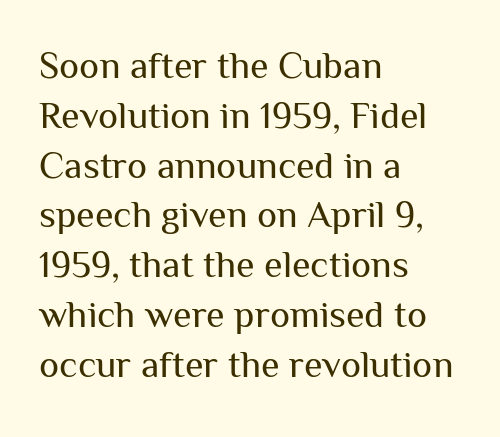
Nope, no serifs anywhere on these letters. One-word summary of the alignment: left. Underline: absent. This sample uses an upright cut, with every glyph sitting square on the baseline. Reading down the column, the eye jumps a familiar distance to each next line.
